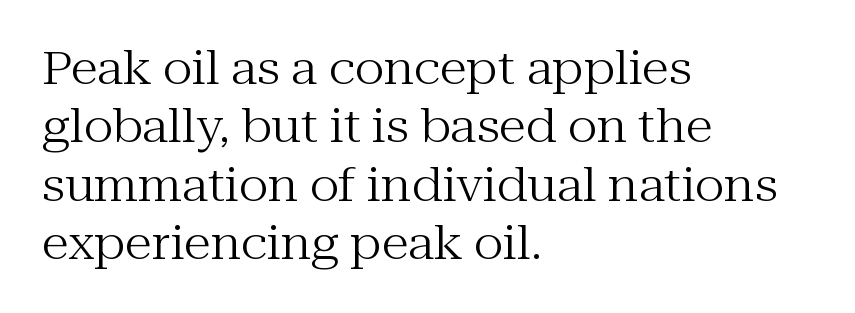
{"serif": "yes", "italic": "no", "bold": "no", "weight": "regular", "width": "normal", "stroke_contrast": "medium", "x_height": "medium", "monospaced": "no", "underline": "no", "align": "left", "line_spacing": "normal", "line_spacing_ratio": 1.3, "letter_spacing": "normal", "letter_spacing_em": 0.0, "glyph_px": 45}
